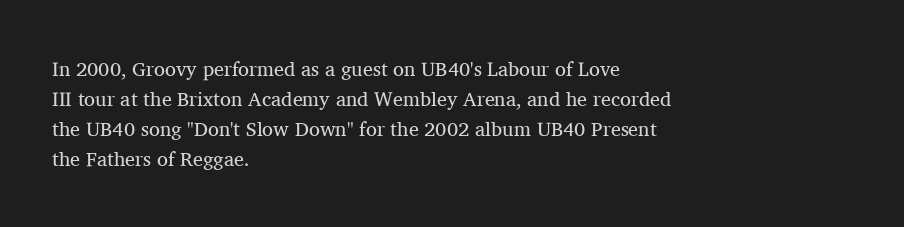
The face looks like a standard text weight, possibly lighter. A normal amount of white space separates one row of letters from the next. Line beginnings align vertically; line endings do not. The horizontal fit of the characters is conventional and even. The passage shown is not underscored anywhere.
